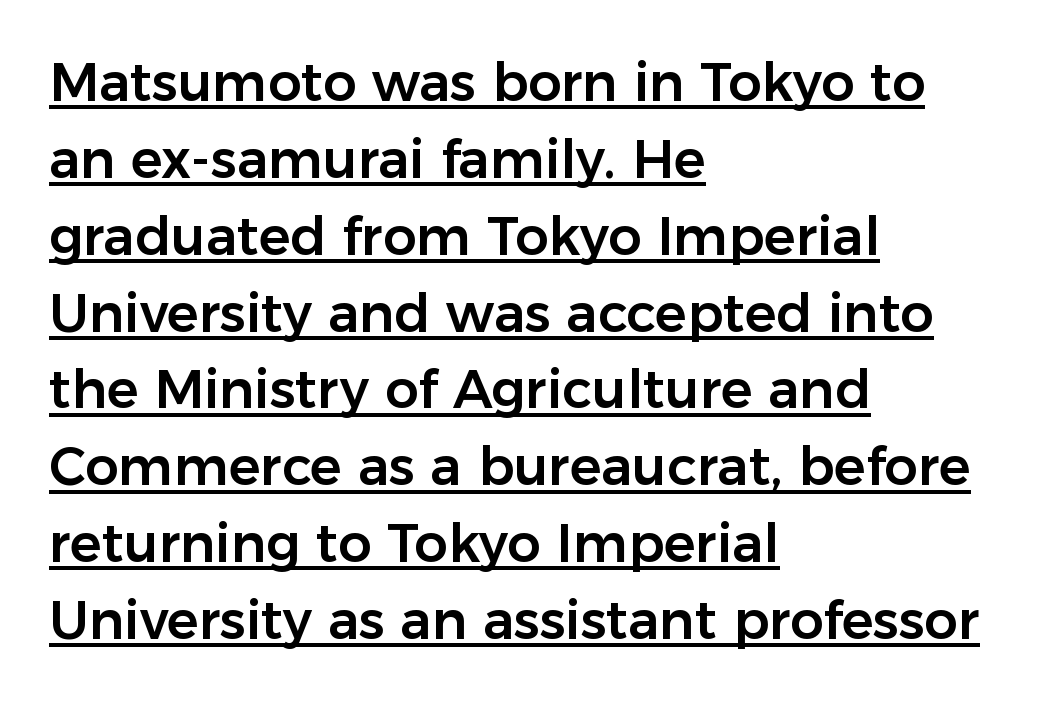
Character widths vary here, with narrow letters taking less room than wide ones. Summary of vertical rhythm: regular, with standard interline spacing. Glyph-to-glyph distance matches everyday printed text. Short and long lines alike share a common starting point at left. Looks like someone drew a line under every word here.
